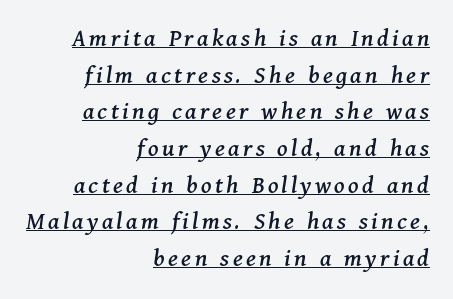
{"italic": "yes", "lean": "right", "slant_degrees": 11, "underline": "yes", "align": "right", "line_spacing": "normal", "line_spacing_ratio": 1.41, "glyph_px": 26}
